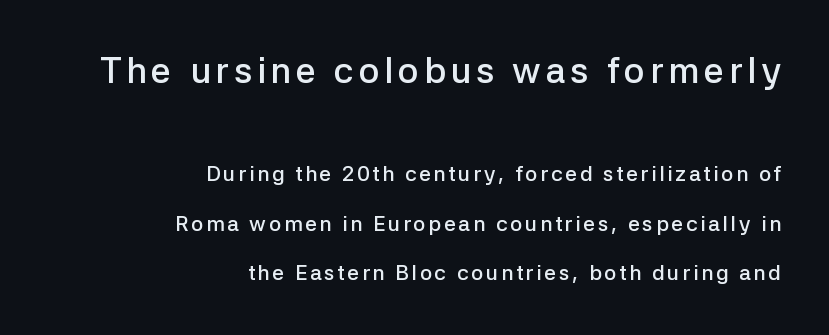
Q: Is the text bold? A: Semi-bold.
Q: Is the text italic (slanted)? A: No, it is upright.
Q: Is the typeface a serif or a sans-serif typeface? A: Sans-serif.
Q: Is the text underlined? A: No.
Q: How is the paragraph aligned? A: Right-aligned.
Q: Is the spacing between lines tight, normal or loose? A: Loose.
Q: Which block of text is set in a larger size, the first (top) or the second (bottom)? A: The first (top) one.
Q: Width (condensed, normal, or wide)? A: Normal.
Q: Stroke contrast? A: Low.
Q: x-height? A: Medium.
Q: Monospaced? A: No.
